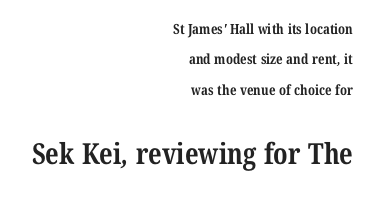
{"serif": "yes", "bold": "yes", "weight": "bold", "width": "condensed", "stroke_contrast": "medium", "x_height": "medium", "monospaced": "no", "underline": "no", "align": "right", "line_spacing": "loose", "line_spacing_ratio": 2.17, "letter_spacing": "normal", "letter_spacing_em": 0.0, "larger_block": "second", "size_ratio": 2.07, "glyph_px": 29}
